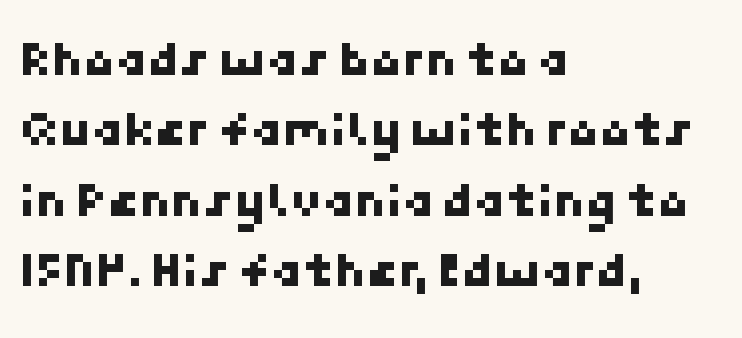
{"serif": "no", "width": "normal", "stroke_contrast": "low", "x_height": "medium", "underline": "no", "align": "left", "line_spacing": "normal", "line_spacing_ratio": 1.38, "letter_spacing": "normal", "letter_spacing_em": 0.0, "glyph_px": 51}
